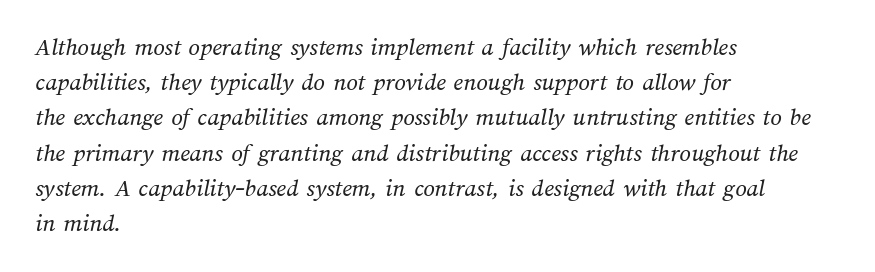
{"bold": "no", "underline": "no", "align": "left", "line_spacing": "normal", "line_spacing_ratio": 1.41, "letter_spacing": "normal", "letter_spacing_em": 0.0, "glyph_px": 25}
